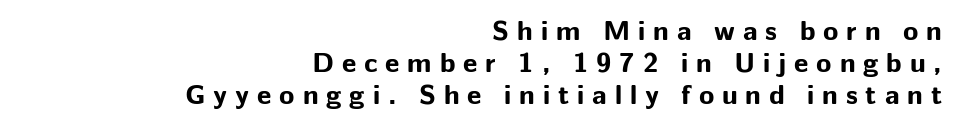
Q: Is the text bold? A: Yes.
Q: Is the text italic (slanted)? A: No, it is upright.
Q: Is the typeface a serif or a sans-serif typeface? A: Sans-serif.
Q: Is the text underlined? A: No.
Q: How is the paragraph aligned? A: Right-aligned.
Q: Is the spacing between letters normal or unusually wide? A: Unusually wide.
Q: Is the spacing between lines tight, normal or loose? A: Tight.
Q: Width (condensed, normal, or wide)? A: Normal.
Q: Stroke contrast? A: Low.
Q: x-height? A: Medium.
Q: Monospaced? A: No.
